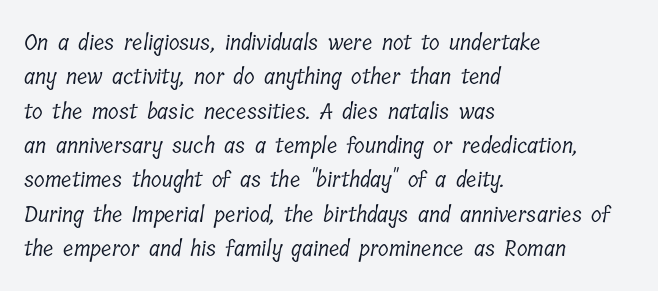
Anything drawn beneath the words? Only blank space. No letter is thick-stroked: the sample isn't bold. Notice how descenders clear the ascenders below comfortably — that's standard leading. A student would call this left alignment; a typographer would say flush left, rag right.
